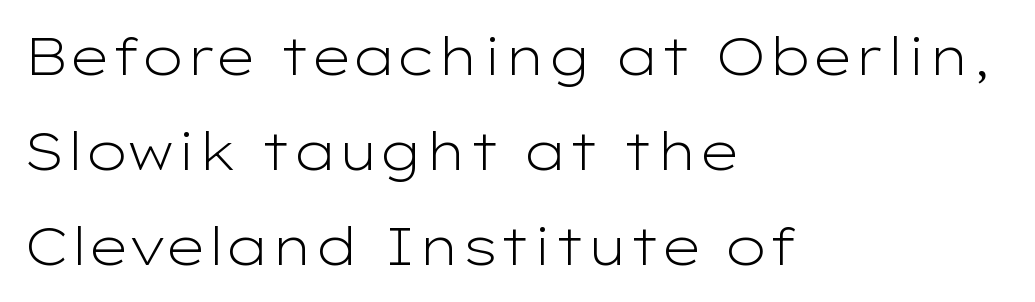
Unlike italic type, these characters show no tilt at all. The space directly below the letters is spotless. The compositor pushed each line to the left boundary. Nobody touched the tracking dial on this one. Vertical stems look standard width or narrower in stroke. Type style note: lacks serifs.
